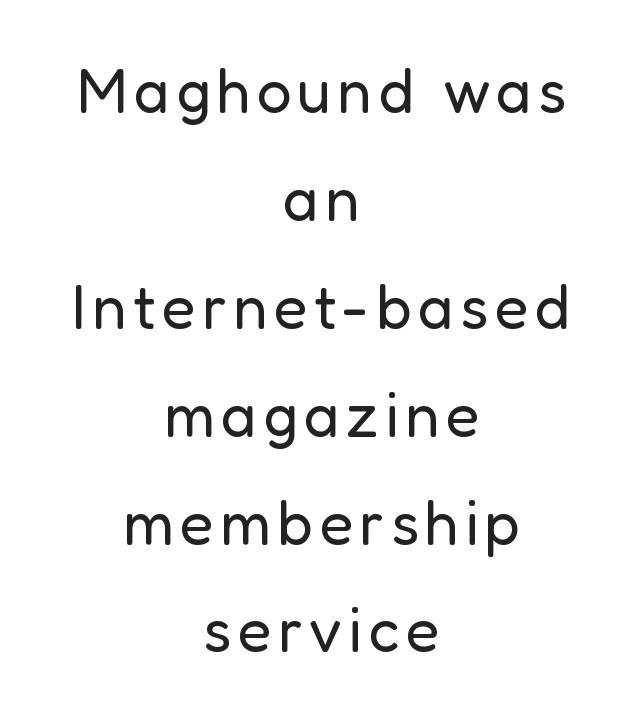
Q: Is the text bold? A: No.
Q: Is the text italic (slanted)? A: No, it is upright.
Q: Is the typeface a serif or a sans-serif typeface? A: Sans-serif.
Q: Is the text underlined? A: No.
Q: How is the paragraph aligned? A: Centered.
Q: Width (condensed, normal, or wide)? A: Normal.
Q: Stroke contrast? A: Low.
Q: x-height? A: Medium.
Q: Monospaced? A: No.
